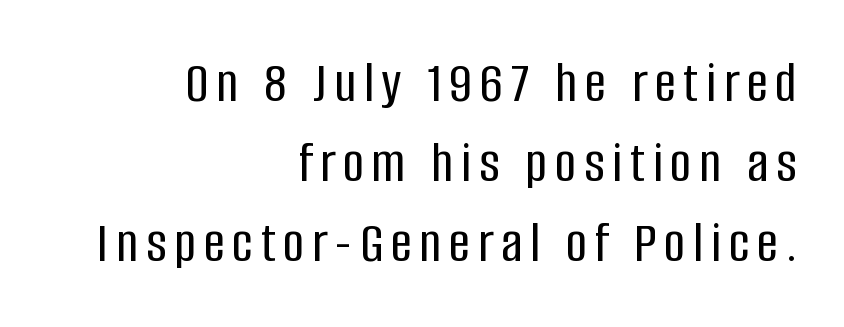
Tall strokes in this sample are plumb rather than angled. The text block is weighted toward the right margin, trailing off unevenly leftward. Anything drawn beneath the words? Only blank space. Quick note: interline space is typical.
